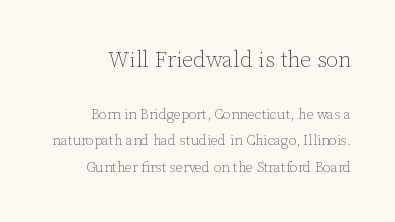
The first block has been scaled up relative to the second. If you drew a ruler down the right edge, every line would touch it. Unlike italic type, these characters show no tilt at all. The rendering keeps characters at their native spacing. Is there much room between lines? Yes — plenty of vertical air separates them.
